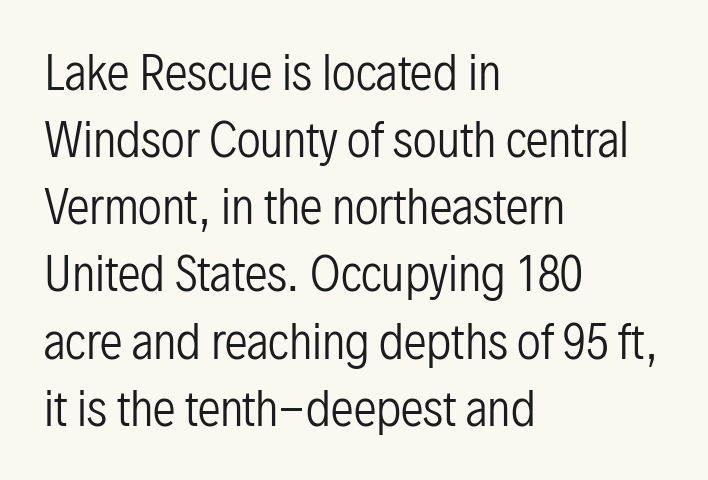
Weight: regular or lighter. The tracking reads as untouched default to a designer's eye. Quick note: underline off. You can tell from the bare stems that sans-serif type was used. A typesetter would call this proportional, since set widths differ per character.
